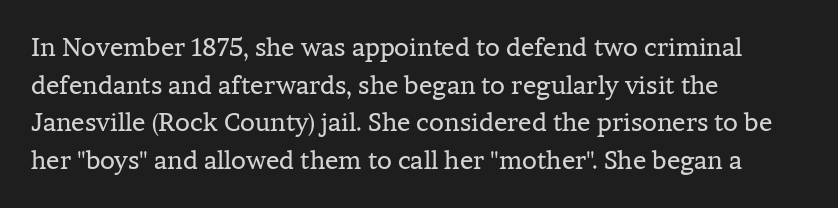
Q: Is the text bold? A: No.
Q: Is the text italic (slanted)? A: No, it is upright.
Q: Is the text underlined? A: No.
Q: How is the paragraph aligned? A: Left-aligned.
Q: Is the spacing between letters normal or unusually wide? A: Normal.
Q: Is the spacing between lines tight, normal or loose? A: Normal.
